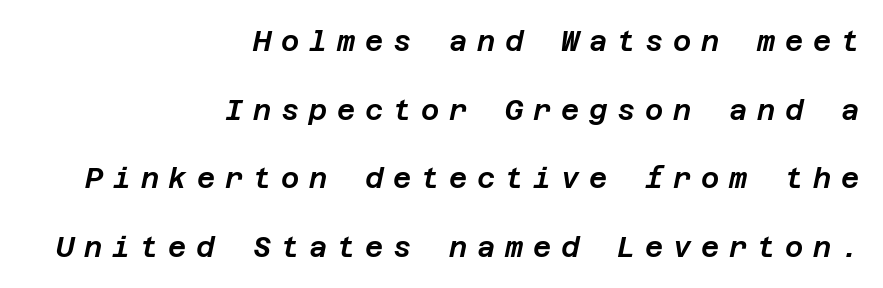
Q: Is the text italic (slanted)? A: Yes, it leans right by about 12 degrees.
Q: Is the text underlined? A: No.
Q: How is the paragraph aligned? A: Right-aligned.
Q: Is the spacing between letters normal or unusually wide? A: Unusually wide.
Q: Is the spacing between lines tight, normal or loose? A: Loose.
Q: Width (condensed, normal, or wide)? A: Normal.
Q: Stroke contrast? A: Low.
Q: x-height? A: Large.
